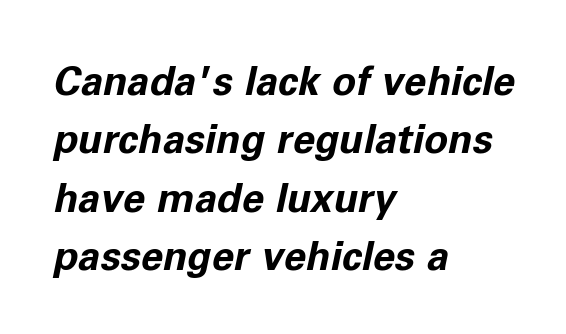
How are the letters spaced? Ordinarily, with no added tracking. Plain, unruled lines of type. Set as a true bold cut, around the 700 mark. Is this a fixed-width face? No — the glyphs have proportional, varying widths. The vertical gap from one line to the next is medium.
